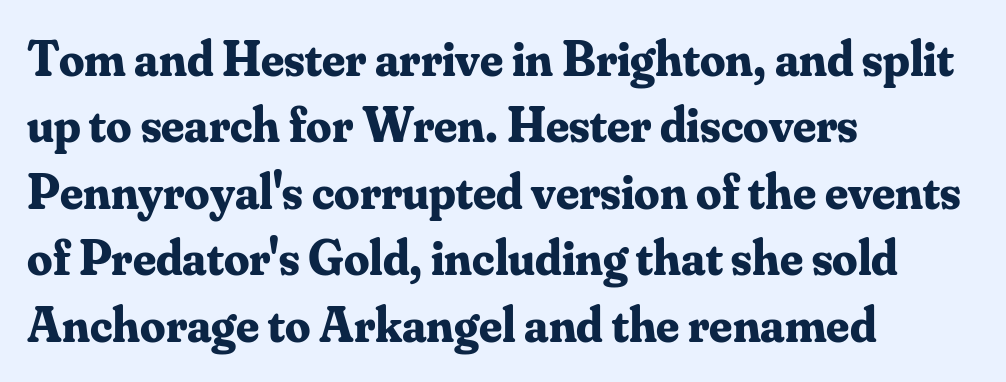
Yep, those are serifs on the letters. These lines sit exactly where default settings would place them. The gaps between neighbouring characters are ordinary and unremarkable. Stroke thickness is high; the sample reads as a true bold. Notice how the passage keeps a crisp vertical edge on the left only.
